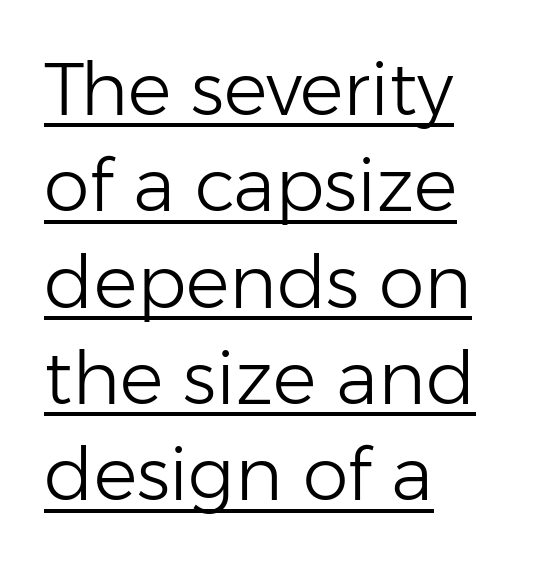
The type is set solid horizontally, with unmodified tracking. All the whitespace from short lines collects on the right. A roman cut, with each character standing at attention. This sample has the flowing, uneven cadence of proportional lettering.
